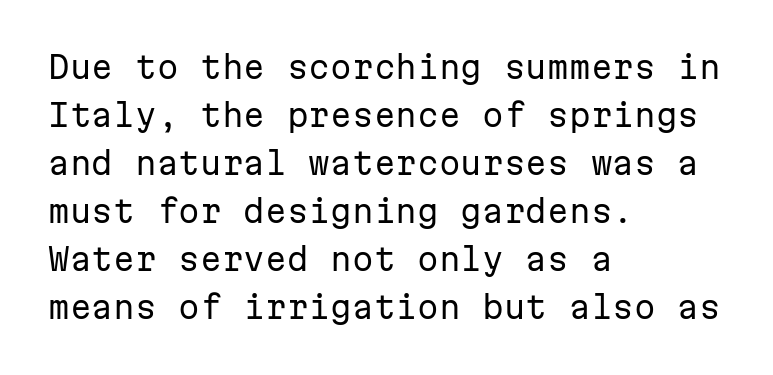
The image shows 31 px regular-weight sans-serif type, upright, monospaced; set left-aligned, normal line spacing (1.55x), normal letter spacing, not underlined; low stroke contrast and a medium x-height.
